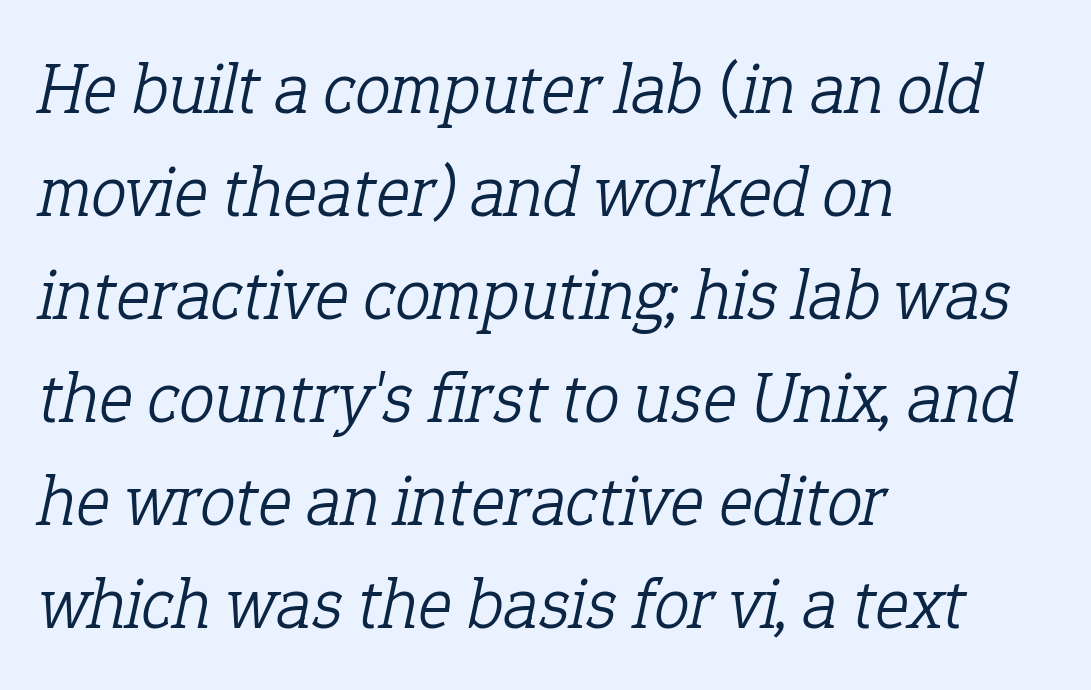
Q: Is the text bold? A: No.
Q: Is the text italic (slanted)? A: Yes, it leans right by about 12 degrees.
Q: Is the typeface a serif or a sans-serif typeface? A: Serif.
Q: Is the text underlined? A: No.
Q: How is the paragraph aligned? A: Left-aligned.
Q: Is the spacing between letters normal or unusually wide? A: Normal.
Q: Is the spacing between lines tight, normal or loose? A: Normal.
Q: Width (condensed, normal, or wide)? A: Normal.
Q: Stroke contrast? A: Low.
Q: x-height? A: Medium.
Q: Monospaced? A: No.
